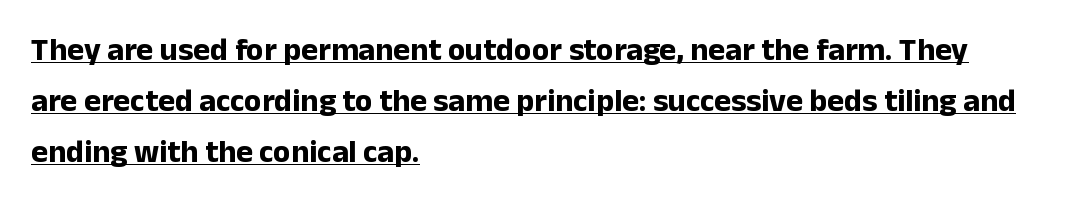
{"serif": "no", "italic": "no", "bold": "yes", "weight": "bold", "width": "normal", "stroke_contrast": "low", "x_height": "medium", "monospaced": "no", "underline": "yes", "align": "left", "line_spacing": "normal", "line_spacing_ratio": 1.59, "letter_spacing": "normal", "letter_spacing_em": 0.0, "glyph_px": 32}
